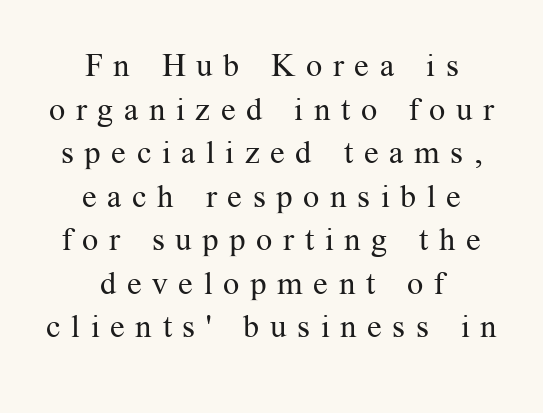
The image shows 32 px regular-weight serif type, upright; set centered, normal line spacing (1.36x), unusually wide letter spacing (+0.33 em), not underlined; medium stroke contrast and a medium x-height.
